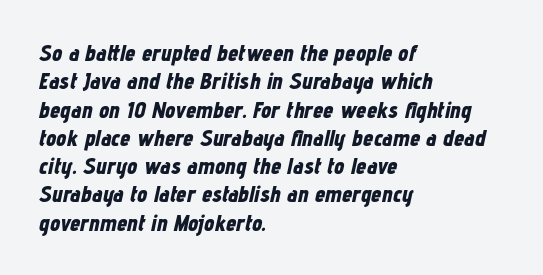
Letters rest on an invisible, unmarked baseline. Notice how the stems are inclined rather than vertical — that's the hallmark of italics. Compared with a centered layout, this one pins lines to the left instead. Caption: bold face, heavy strokes. Words appear dense and cohesive because spacing is normal.
